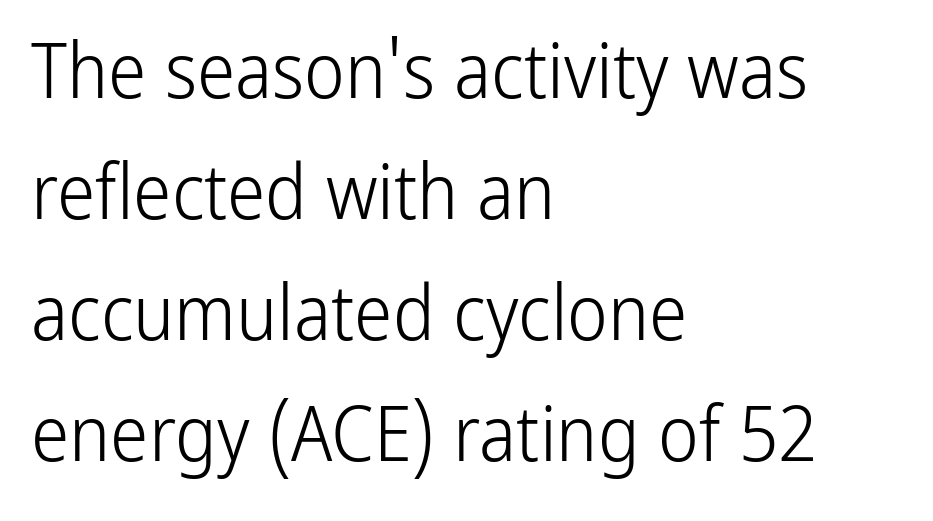
The image shows 77 px light, condensed sans-serif type, upright; set left-aligned, normal line spacing (1.57x), normal letter spacing, not underlined; low stroke contrast and a medium x-height.
